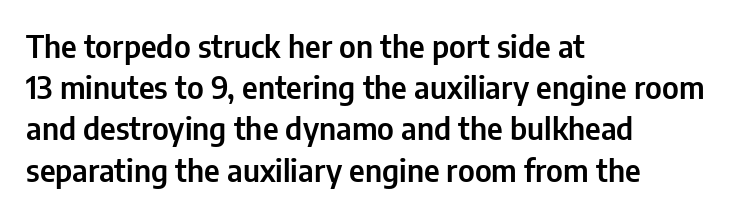
{"serif": "no", "italic": "no", "width": "condensed", "stroke_contrast": "low", "x_height": "medium", "monospaced": "no", "underline": "no", "align": "left", "line_spacing": "normal", "line_spacing_ratio": 1.33, "letter_spacing": "normal", "letter_spacing_em": 0.0, "glyph_px": 31}
